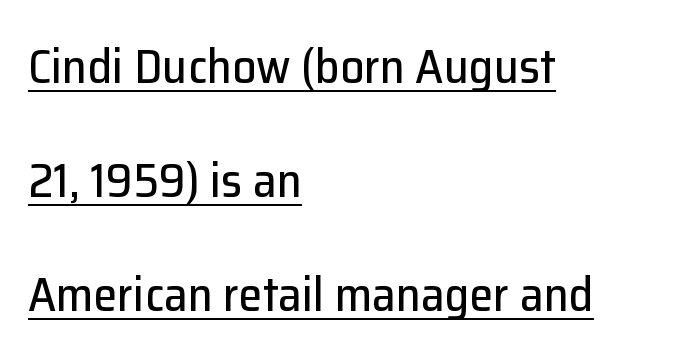
The specimen reads as upright at a glance. Is this a fixed-width face? No — the glyphs have proportional, varying widths. You can see a thin bar hugging the bottom of the glyphs. Horizontal alignment here is leftward, the default for most running prose. Baseline-to-baseline distance is far greater than the letter height.
